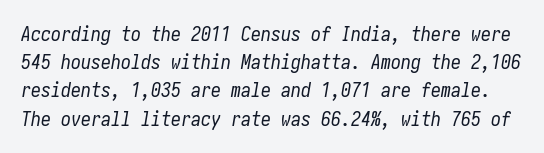
{"italic": "yes", "lean": "right", "slant_degrees": 10, "bold": "no", "underline": "no", "line_spacing": "normal", "line_spacing_ratio": 1.41, "letter_spacing": "normal", "letter_spacing_em": 0.0, "glyph_px": 20}
